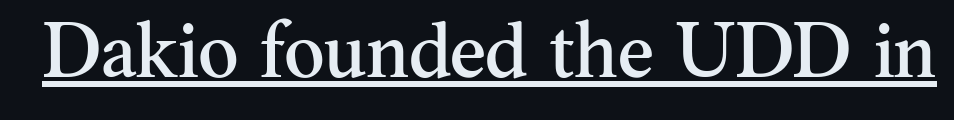
The image shows 77 px serif type, upright; set normal letter spacing, underlined; medium stroke contrast and a small x-height.
